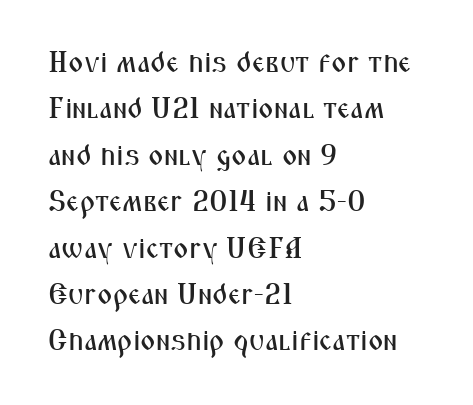
This sample uses a sans-serif face. If you drew a line through each stem, it would be perfectly vertical. Visually the block forms a straight wall on the left and a jagged coastline on the right. This rendering features lettering with no underline. Evenly set lines give the paragraph a standard silhouette. This sample has the flowing, uneven cadence of proportional lettering.
